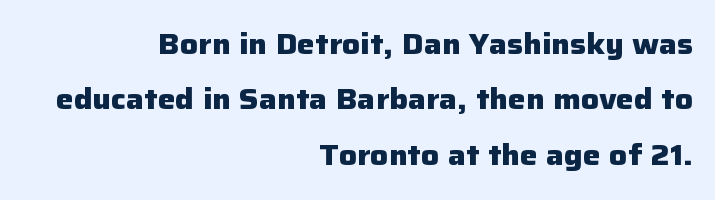
The image shows 28 px heavy sans-serif type, upright; set right-aligned, loose line spacing (1.98x), normal letter spacing, not underlined; low stroke contrast and a medium x-height.
